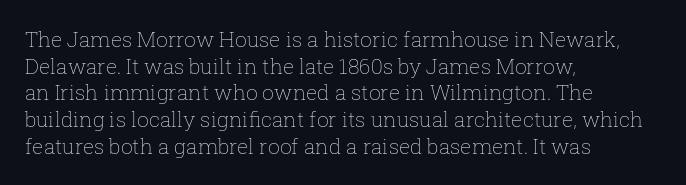
The image shows 21 px text type, upright; set left-aligned, normal line spacing (1.27x), normal letter spacing, not underlined.
